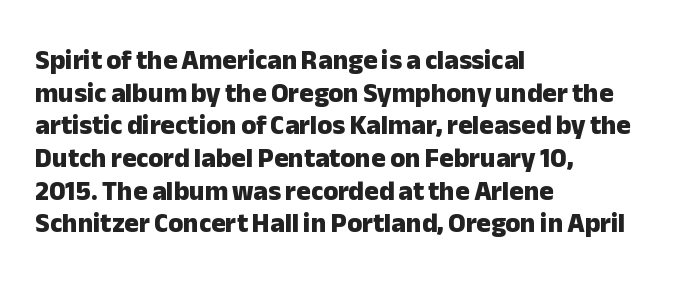
The image shows 27 px bold type, upright; set left-aligned, line spacing 1.21x, normal letter spacing, not underlined.
